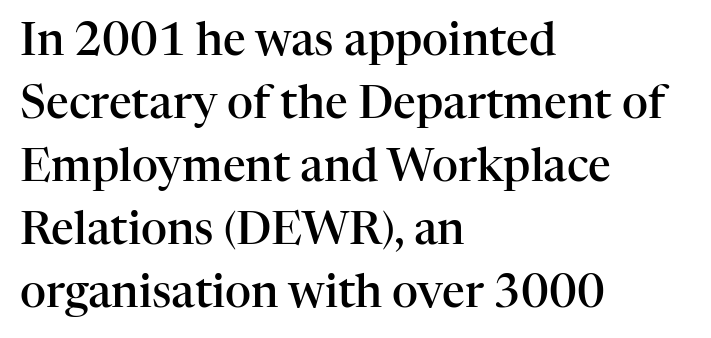
{"serif": "yes", "italic": "no", "bold": "semi", "weight": "semibold", "width": "normal", "stroke_contrast": "high", "x_height": "medium", "monospaced": "no", "underline": "no", "align": "left", "line_spacing": "normal", "line_spacing_ratio": 1.4, "letter_spacing": "normal", "letter_spacing_em": 0.0, "glyph_px": 45}
